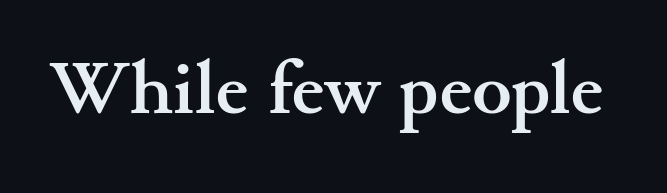
When letters stand straight like this, we call the style roman or upright. Varying glyph widths throughout — classic text-font behaviour. The tracking reads as untouched default to a designer's eye. Check the space under the baseline: it is left empty. The text was rendered using a seriffed face with decorative stroke endings. Does the weight exceed regular? Yes, all the way to bold.
